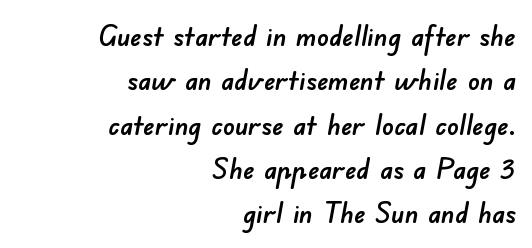
Words appear dense and cohesive because spacing is normal. A typesetter would call this proportional, since set widths differ per character. The passage is arranged like a letterhead date or caption credit — flush right. Is there much room between lines? A standard amount, neither cramped nor airy. Words float on clear page, feet unadorned.
